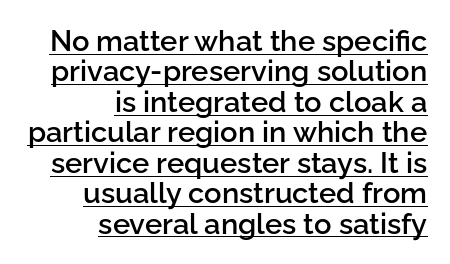
{"serif": "no", "italic": "no", "bold": "semi", "weight": "semibold", "width": "normal", "stroke_contrast": "low", "x_height": "medium", "monospaced": "no", "underline": "yes", "align": "right", "line_spacing": "tight", "line_spacing_ratio": 1.05, "letter_spacing": "normal", "letter_spacing_em": 0.0, "glyph_px": 29}
